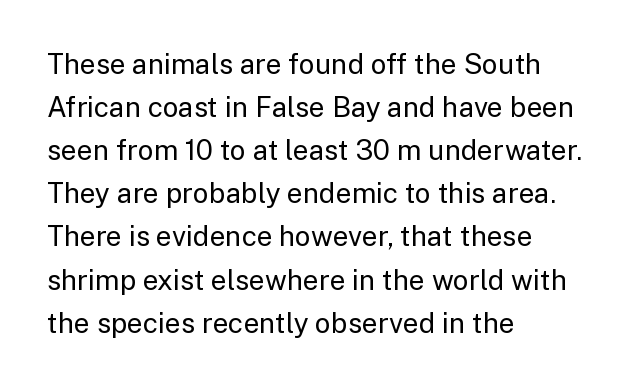
The image shows 28 px regular-weight sans-serif type, upright; set left-aligned, normal line spacing (1.54x), normal letter spacing, not underlined; low stroke contrast and a medium x-height.
